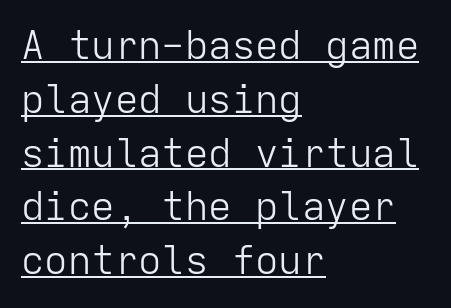
Monospaced: the letters line up in strict vertical columns. Each word holds together tightly as a unit, with standard inter-letter gaps. Is there an underline? Yes — a line sits under the letters. Stems here are at most as thick as an everyday book face. Ascenders rise straight up at ninety degrees.
